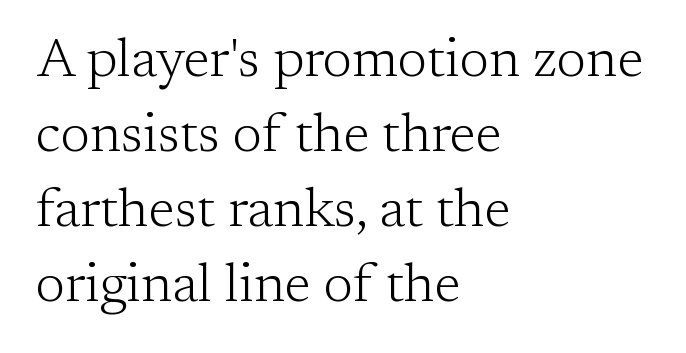
Q: Is the text bold? A: No.
Q: Is the text italic (slanted)? A: No, it is upright.
Q: Is the typeface a serif or a sans-serif typeface? A: Serif.
Q: Is the text underlined? A: No.
Q: How is the paragraph aligned? A: Left-aligned.
Q: Is the spacing between letters normal or unusually wide? A: Normal.
Q: Is the spacing between lines tight, normal or loose? A: Normal.
Q: Width (condensed, normal, or wide)? A: Normal.
Q: Stroke contrast? A: Low.
Q: x-height? A: Medium.
Q: Monospaced? A: No.
